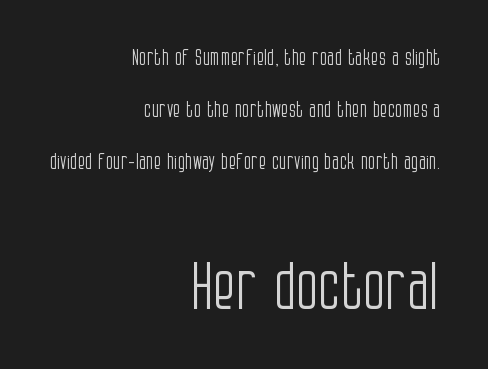
The image shows 65 px light, condensed sans-serif type, upright; set right-aligned, loose line spacing (2.36x), normal letter spacing, not underlined; the second (bottom) block is 2.95x larger; low stroke contrast and a large x-height.
